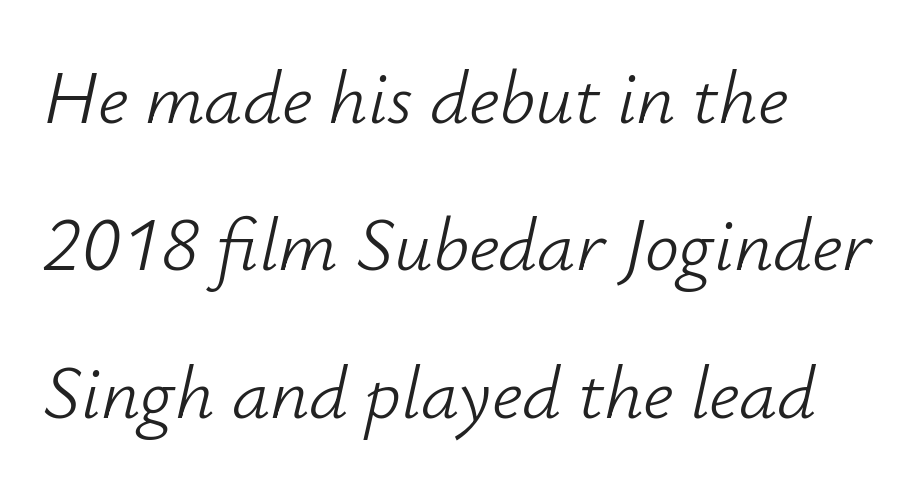
Q: Is the text bold? A: No.
Q: Is the text italic (slanted)? A: Yes, it leans right by about 12 degrees.
Q: Is the text underlined? A: No.
Q: How is the paragraph aligned? A: Left-aligned.
Q: Is the spacing between letters normal or unusually wide? A: Normal.
Q: Is the spacing between lines tight, normal or loose? A: Loose.
Q: Width (condensed, normal, or wide)? A: Normal.
Q: Stroke contrast? A: Low.
Q: x-height? A: Small.
Q: Monospaced? A: No.
